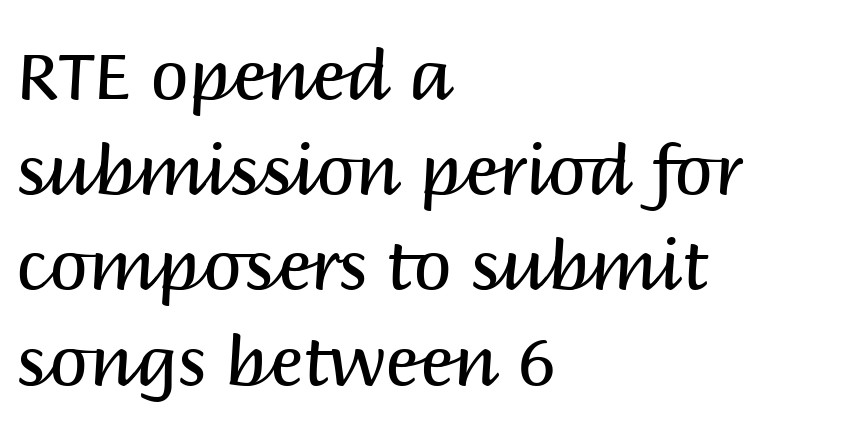
You could call the tracking neutral — neither tight nor loose. Here the designer chose a conventional face with non-uniform glyph widths. Descenders hang freely into open space. Letters have the restrained weight of plain body copy at most. Is the block centered? No — it sits flush against the left margin.
